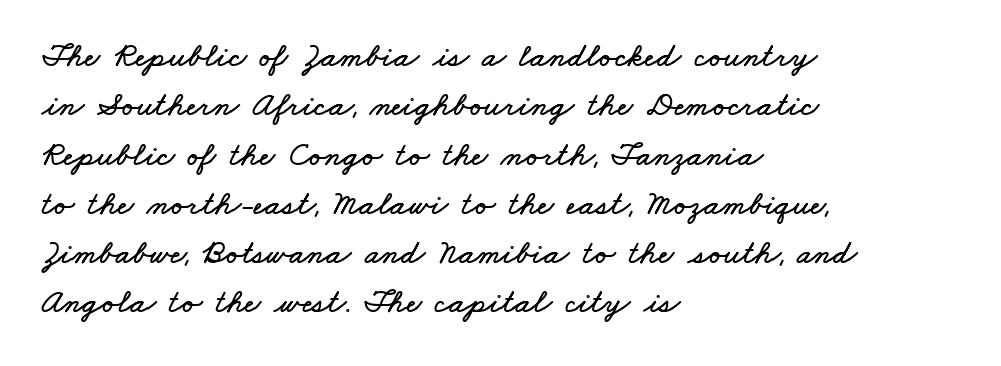
Q: Is the text underlined? A: No.
Q: How is the paragraph aligned? A: Left-aligned.
Q: Is the spacing between letters normal or unusually wide? A: Normal.
Q: Is the spacing between lines tight, normal or loose? A: Normal.
Q: Width (condensed, normal, or wide)? A: Wide.
Q: Stroke contrast? A: Low.
Q: x-height? A: Small.
Q: Monospaced? A: No.
